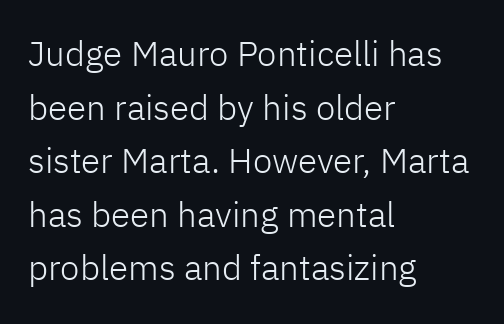
Q: Is the text bold? A: No.
Q: Is the text italic (slanted)? A: No, it is upright.
Q: Is the typeface a serif or a sans-serif typeface? A: Sans-serif.
Q: Is the text underlined? A: No.
Q: How is the paragraph aligned? A: Left-aligned.
Q: Is the spacing between letters normal or unusually wide? A: Normal.
Q: Is the spacing between lines tight, normal or loose? A: Normal.
Q: Width (condensed, normal, or wide)? A: Normal.
Q: Stroke contrast? A: Low.
Q: x-height? A: Medium.
Q: Monospaced? A: No.
